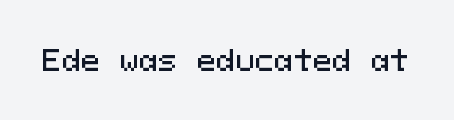
The image shows 29 px sans-serif type, upright, monospaced; set normal letter spacing, not underlined; medium stroke contrast and a medium x-height.
